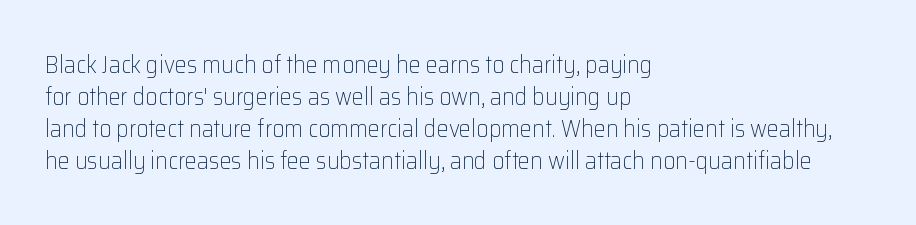
{"italic": "no", "bold": "no", "underline": "no", "align": "left", "line_spacing": "normal", "line_spacing_ratio": 1.33, "letter_spacing": "normal", "letter_spacing_em": 0.0, "glyph_px": 24}
